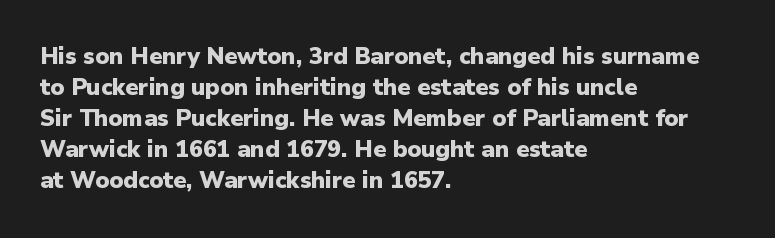
The image shows 23 px bold type, upright; set left-aligned, normal line spacing (1.35x), normal letter spacing, not underlined.
